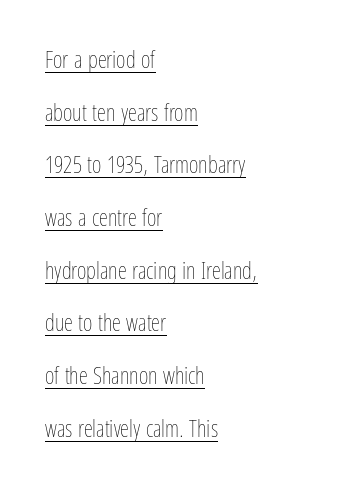
Compared with typical paragraphs, the rows here are farther apart. Here the glyphs are tracked normally, forming tight word shapes. The ragged edge is on the right, which tells us the setting is flush left. Notice how a bar underscores the lettering throughout. Bold? No — there's no thickening of the strokes. Every character sits straight up, as roman type does.
